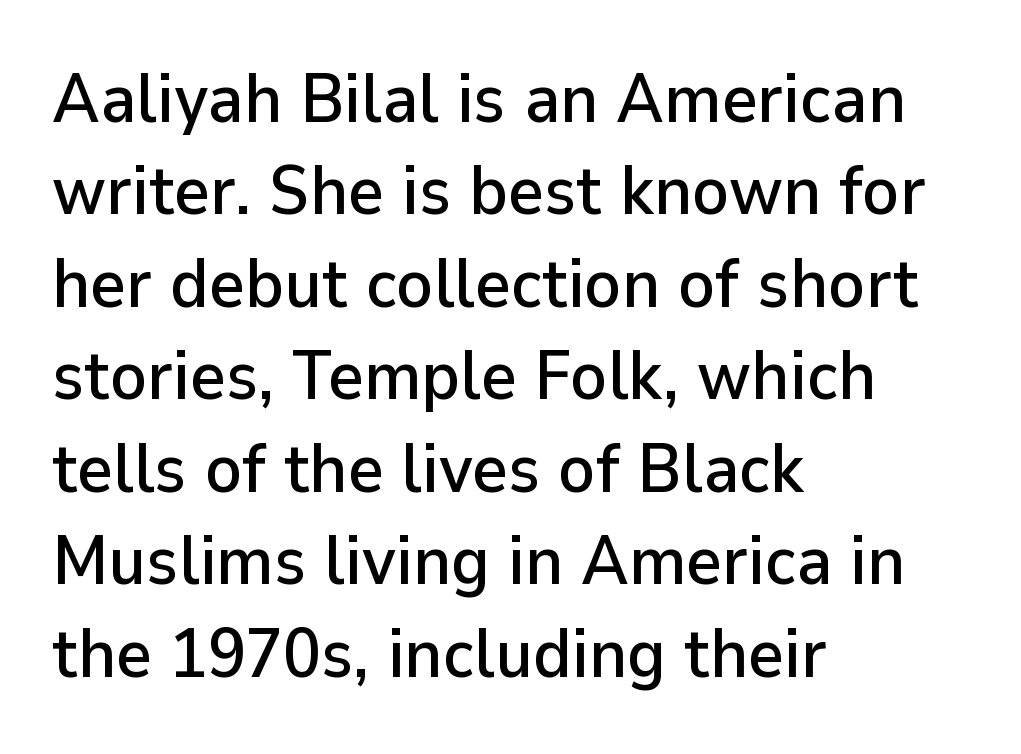
Q: Is the text italic (slanted)? A: No, it is upright.
Q: Is the typeface a serif or a sans-serif typeface? A: Sans-serif.
Q: Is the text underlined? A: No.
Q: How is the paragraph aligned? A: Left-aligned.
Q: Is the spacing between letters normal or unusually wide? A: Normal.
Q: Is the spacing between lines tight, normal or loose? A: Normal.
Q: Width (condensed, normal, or wide)? A: Normal.
Q: Stroke contrast? A: Low.
Q: x-height? A: Medium.
Q: Monospaced? A: No.
